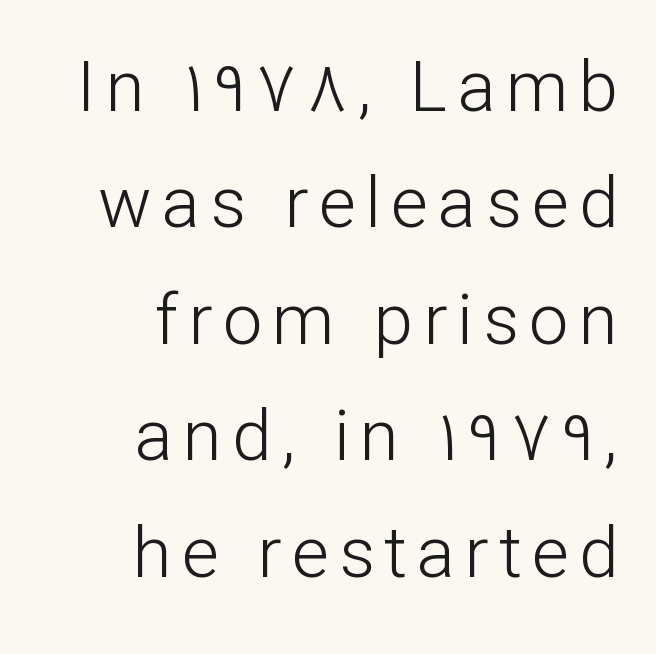
The image shows 71 px light sans-serif type, upright; set right-aligned, normal line spacing (1.64x), not underlined; low stroke contrast and a medium x-height.
